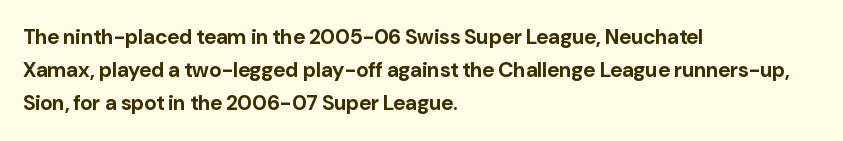
{"italic": "no", "bold": "yes", "underline": "no", "align": "left", "line_spacing": "normal", "line_spacing_ratio": 1.58, "letter_spacing": "normal", "letter_spacing_em": 0.0, "glyph_px": 21}
